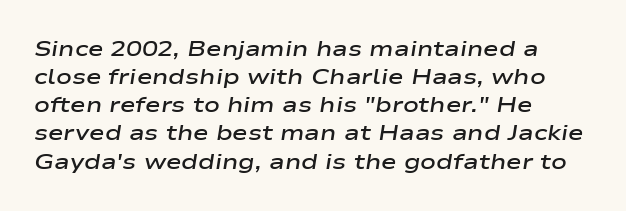
The image shows 21 px text type, italic (leaning right); set left-aligned, normal line spacing (1.34x), normal letter spacing, not underlined.
